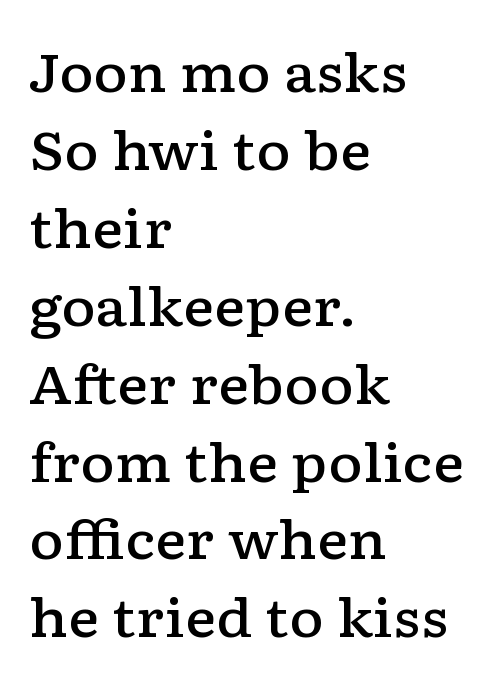
Is the type bold? Partly — it's a semibold, heavier than regular but not fully bold. Alignment: flush left. Character widths vary here, with narrow letters taking less room than wide ones. These lines keep a tight, regular rhythm from letter to letter.
